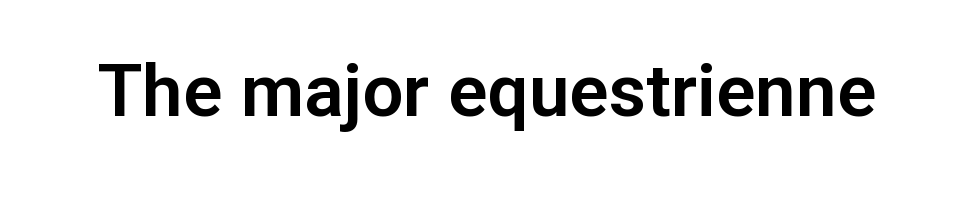
{"serif": "no", "italic": "no", "width": "normal", "stroke_contrast": "low", "x_height": "medium", "monospaced": "no", "underline": "no", "letter_spacing": "normal", "letter_spacing_em": 0.0, "glyph_px": 73}
